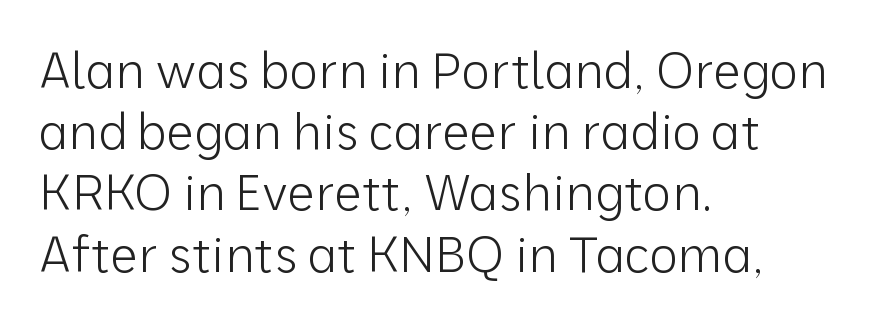
The image shows 49 px light sans-serif type, upright; set left-aligned, normal line spacing (1.25x), normal letter spacing, not underlined; low stroke contrast and a medium x-height.
